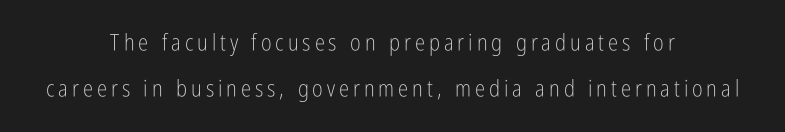
{"italic": "no", "bold": "no", "underline": "no", "align": "center", "line_spacing": "loose", "line_spacing_ratio": 2.0, "glyph_px": 23}
